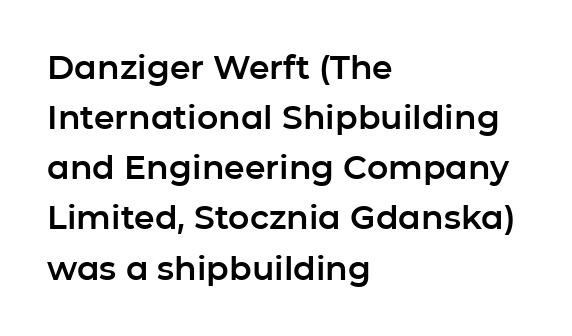
{"serif": "no", "italic": "no", "width": "normal", "stroke_contrast": "low", "x_height": "medium", "monospaced": "no", "underline": "no", "align": "left", "line_spacing": "normal", "line_spacing_ratio": 1.52, "letter_spacing": "normal", "letter_spacing_em": 0.0, "glyph_px": 33}
